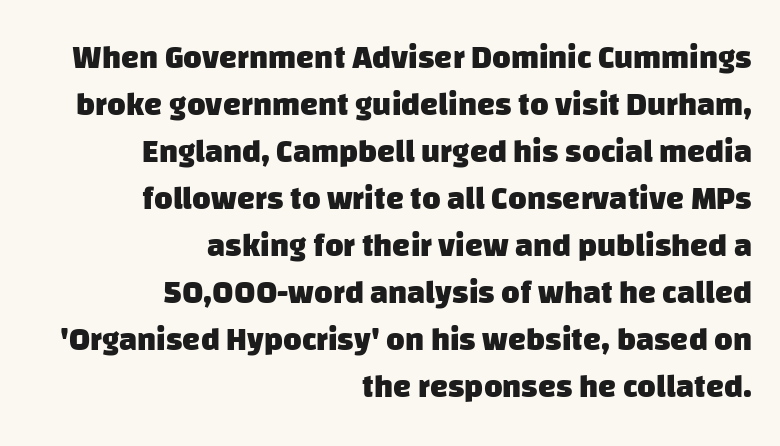
The image shows 32 px heavy sans-serif type; set right-aligned, normal line spacing (1.47x), normal letter spacing, not underlined; low stroke contrast and a large x-height.
